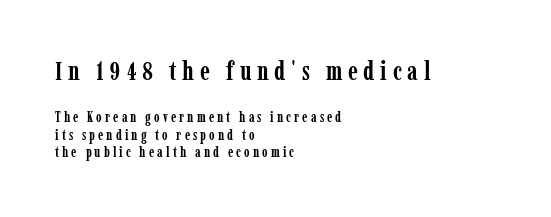
{"italic": "no", "bold": "yes", "underline": "no", "align": "left", "line_spacing": "normal", "line_spacing_ratio": 1.25, "letter_spacing": "wide", "letter_spacing_em": 0.22, "larger_block": "first", "size_ratio": 1.86, "glyph_px": 26}
